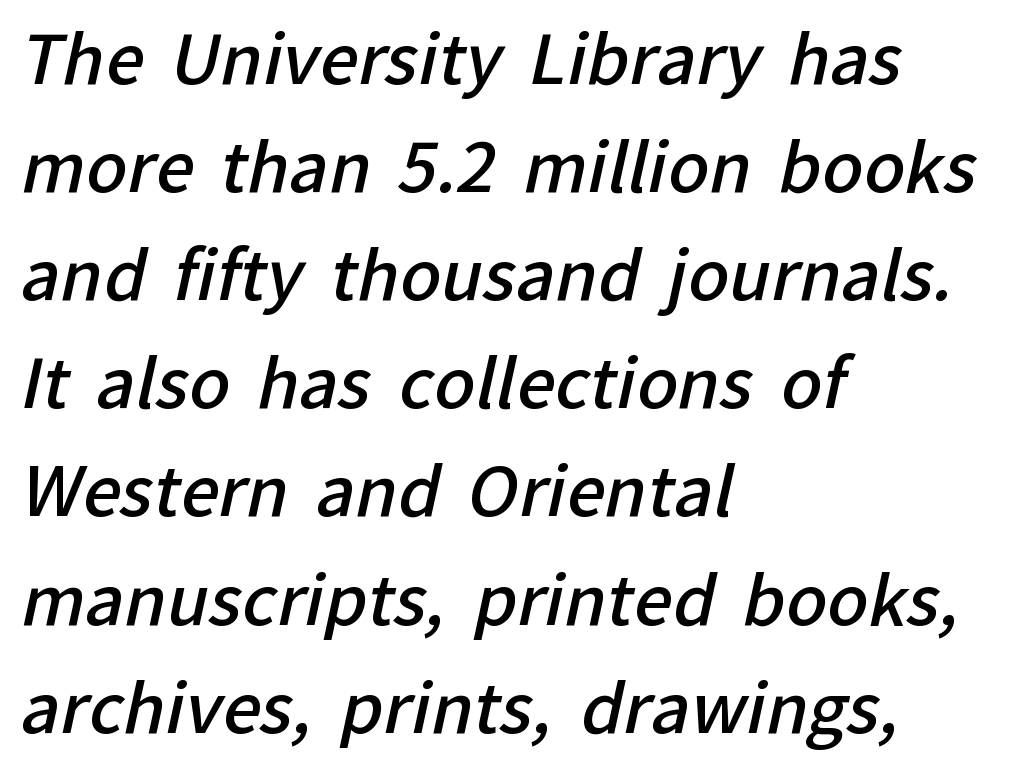
The rendering uses natural spacing where letterforms have individual widths. Between one letter and the next there's only the usual sliver of space. A typesetter would label this face a sans. Caption: semibold face, moderately heavy strokes. Horizontal alignment here is leftward, the default for most running prose. Whoever set this chose a conventional vertical rhythm.
